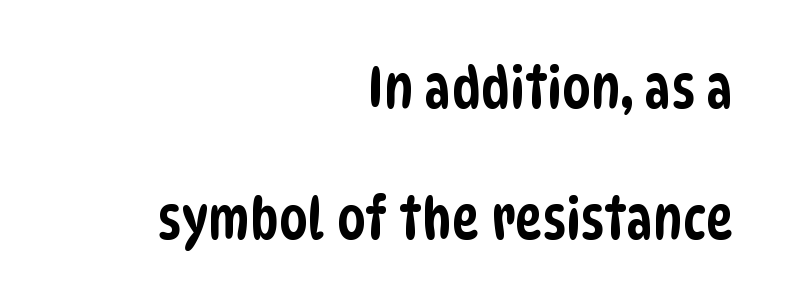
{"serif": "no", "width": "condensed", "stroke_contrast": "low", "x_height": "large", "monospaced": "no", "underline": "no", "align": "right", "line_spacing": "loose", "line_spacing_ratio": 2.26, "letter_spacing": "normal", "letter_spacing_em": 0.0, "glyph_px": 58}
